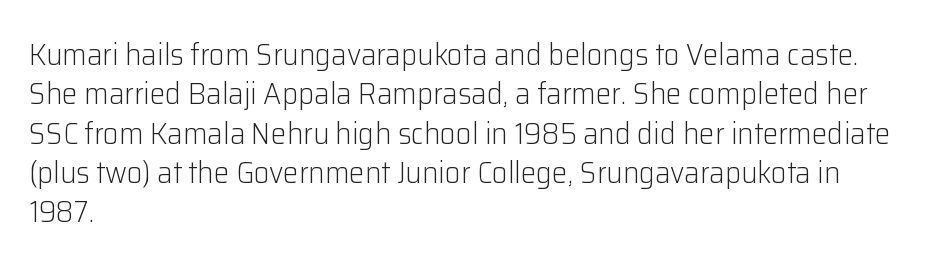
{"serif": "no", "italic": "no", "bold": "no", "weight": "light", "width": "normal", "stroke_contrast": "low", "x_height": "medium", "monospaced": "no", "underline": "no", "align": "left", "line_spacing": "normal", "line_spacing_ratio": 1.27, "letter_spacing": "normal", "letter_spacing_em": 0.0, "glyph_px": 31}
